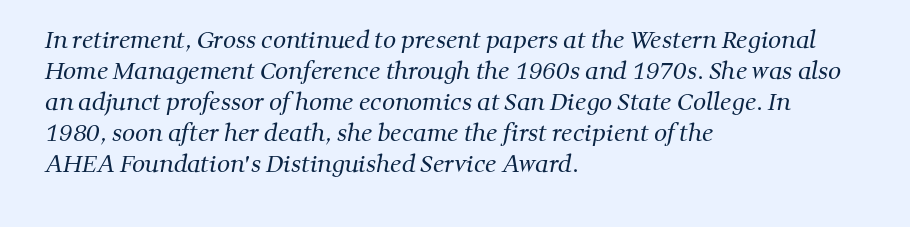
{"bold": "no", "underline": "no", "align": "left", "line_spacing": "normal", "line_spacing_ratio": 1.35, "letter_spacing": "normal", "letter_spacing_em": 0.0, "glyph_px": 23}
